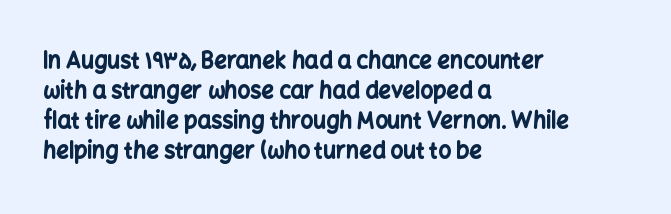
Q: Is the text bold? A: Yes.
Q: Is the text italic (slanted)? A: No, it is upright.
Q: Is the text underlined? A: No.
Q: How is the paragraph aligned? A: Left-aligned.
Q: Is the spacing between letters normal or unusually wide? A: Normal.
Q: Is the spacing between lines tight, normal or loose? A: Normal.
